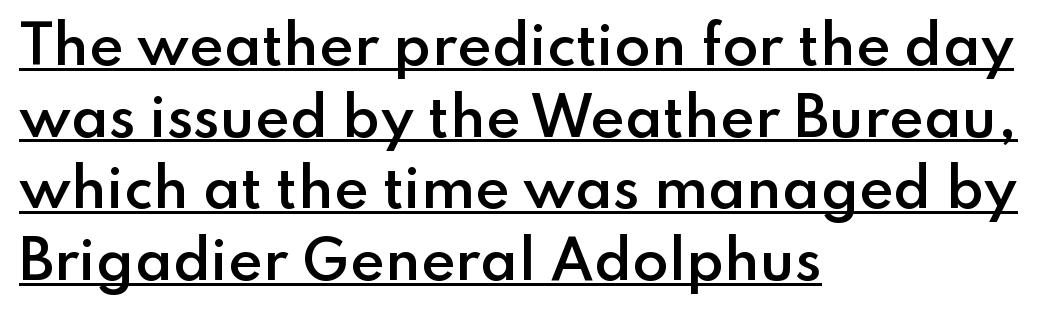
The image shows 53 px semibold sans-serif type, upright; set left-aligned, normal line spacing (1.35x), normal letter spacing, underlined; low stroke contrast and a small x-height.
